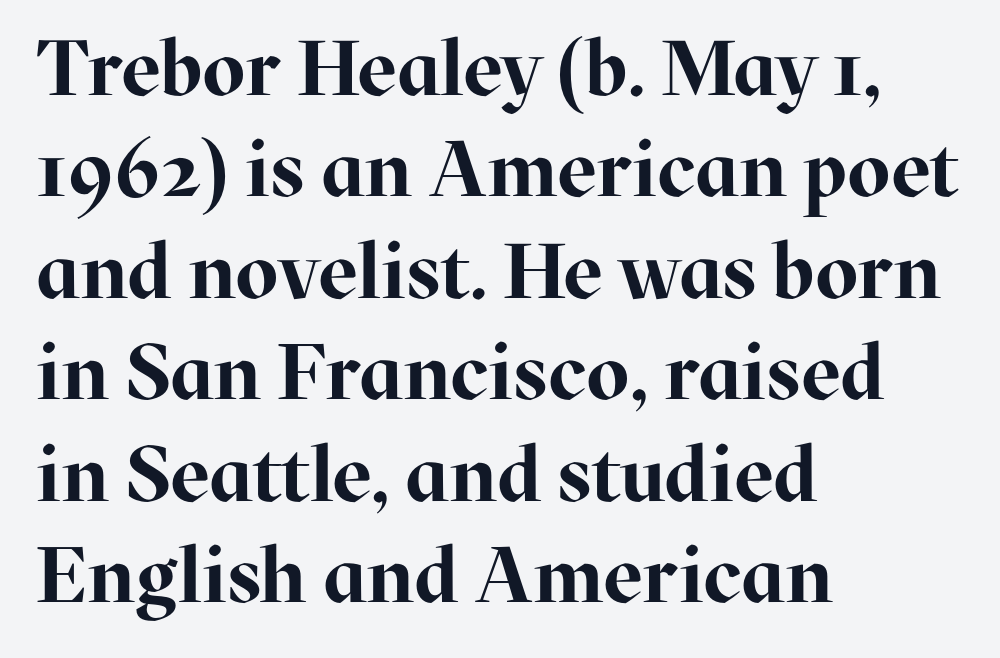
The image shows 78 px bold serif type, upright; set left-aligned, normal line spacing (1.3x), normal letter spacing, not underlined; high stroke contrast and a medium x-height.
